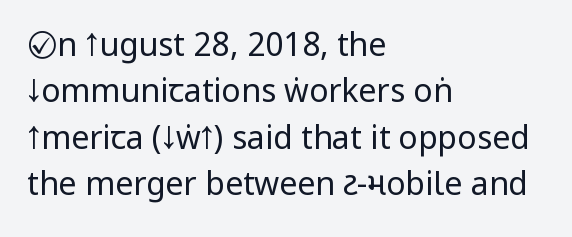
The ragged edge is on the right, which tells us the setting is flush left. Ink coverage per letter is moderate at most. The type is set solid horizontally, with unmodified tracking. Any mark beneath the type? The region is blank. Each new line begins a customary step beneath the previous one.
